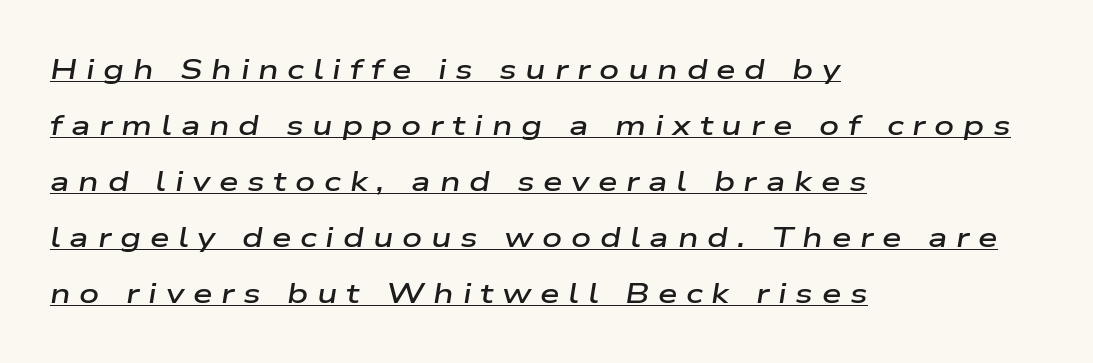
The image shows 28 px semibold, wide type, italic (leaning right); set left-aligned, loose line spacing (2.0x), unusually wide letter spacing (+0.31 em), underlined; low stroke contrast and a medium x-height.
